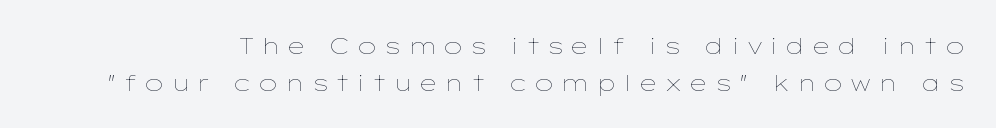
Q: Is the text bold? A: No.
Q: Is the text italic (slanted)? A: No, it is upright.
Q: Is the text underlined? A: No.
Q: Is the spacing between letters normal or unusually wide? A: Unusually wide.
Q: Is the spacing between lines tight, normal or loose? A: Normal.
